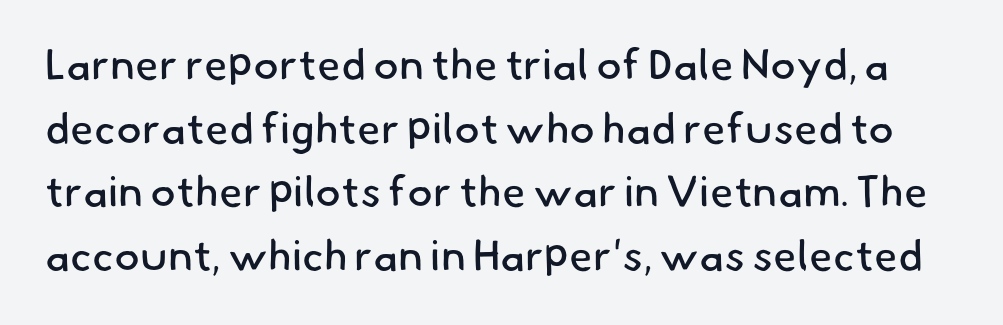
Here the designer chose a conventional face with non-uniform glyph widths. Letters rest on an invisible, unmarked baseline. Examine the stroke ends and you'll find no serifs. Default kerning and tracking; the words read as compact shapes. These glyphs show unthickened strokes, regular width or finer.
